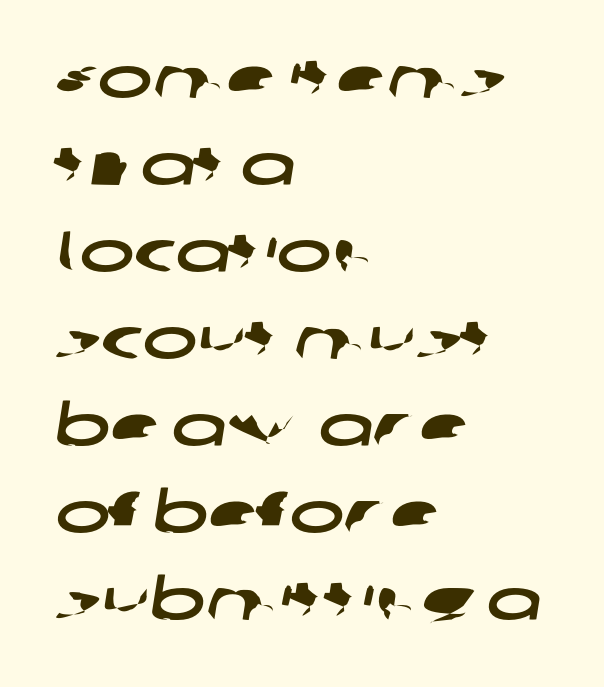
Compared with typical paragraphs, the rows here are spaced about the same. There is no visible air inserted between adjacent glyphs. A typesetter would label this face a sans. Proportional: the letters do not fall into vertical columns.
